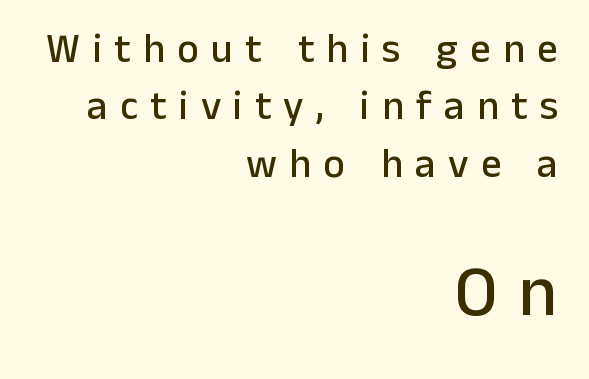
{"serif": "no", "italic": "no", "width": "normal", "stroke_contrast": "low", "x_height": "medium", "monospaced": "no", "underline": "no", "align": "right", "line_spacing": "normal", "line_spacing_ratio": 1.4, "letter_spacing": "wide", "letter_spacing_em": 0.3, "larger_block": "second", "size_ratio": 1.76, "glyph_px": 72}
